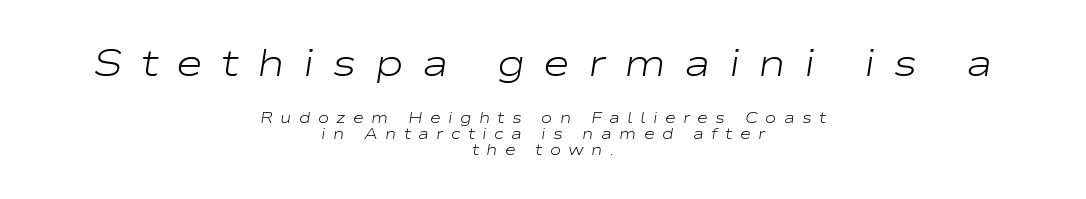
Does the leading feel generous? Not at all — it's pinched. Two sizes are in play, and the larger belongs to the first block. Layout note: lines centered. Observe the wide spacing: letters keep a clear distance from each other.
